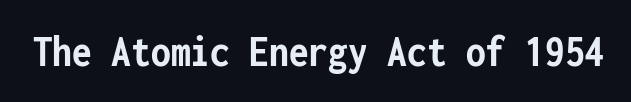
Q: Is the text bold? A: Yes.
Q: Is the text italic (slanted)? A: No, it is upright.
Q: Is the typeface a serif or a sans-serif typeface? A: Sans-serif.
Q: Is the text underlined? A: No.
Q: Is the spacing between letters normal or unusually wide? A: Normal.
Q: Width (condensed, normal, or wide)? A: Condensed.
Q: Stroke contrast? A: Low.
Q: x-height? A: Medium.
Q: Monospaced? A: Yes.
